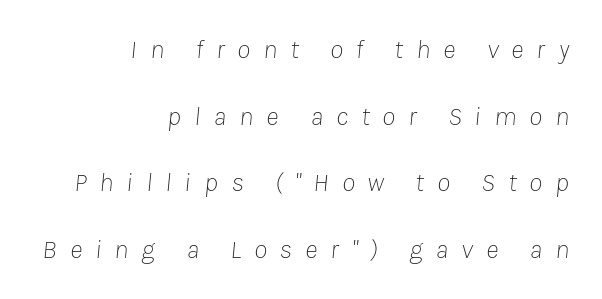
Summary of vertical rhythm: relaxed, with wide interline spacing. Loose tracking; the words dissolve into strings of separated letters. Slant detected: the letters are inclined. One-word summary of the alignment: right.
